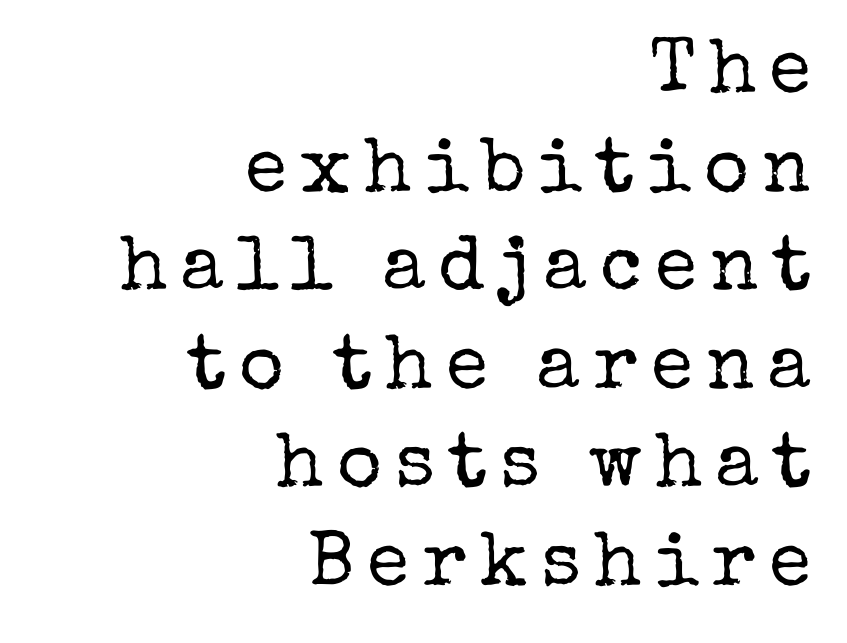
{"serif": "yes", "italic": "no", "bold": "no", "weight": "regular", "width": "normal", "stroke_contrast": "low", "x_height": "medium", "monospaced": "no", "underline": "no", "align": "right", "line_spacing": "normal", "line_spacing_ratio": 1.28, "glyph_px": 77}
